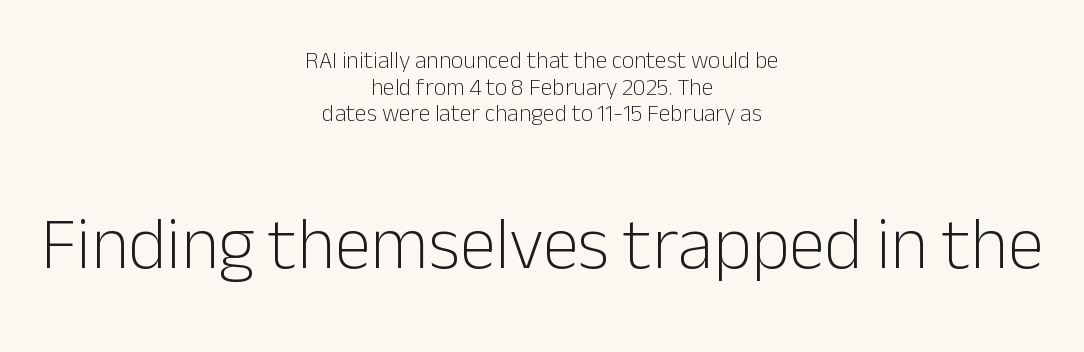
Q: Is the text bold? A: No.
Q: Is the text italic (slanted)? A: No, it is upright.
Q: Is the typeface a serif or a sans-serif typeface? A: Sans-serif.
Q: Is the text underlined? A: No.
Q: How is the paragraph aligned? A: Centered.
Q: Is the spacing between letters normal or unusually wide? A: Normal.
Q: Is the spacing between lines tight, normal or loose? A: Tight.
Q: Which block of text is set in a larger size, the first (top) or the second (bottom)? A: The second (bottom) one.
Q: Width (condensed, normal, or wide)? A: Normal.
Q: Stroke contrast? A: Low.
Q: x-height? A: Medium.
Q: Monospaced? A: No.
